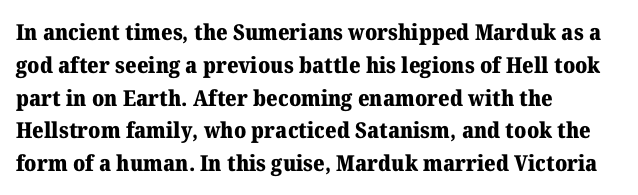
Nobody touched the tracking dial on this one. Alignment: flush left. Tall strokes in this sample are plumb rather than angled. Weight: bold.
